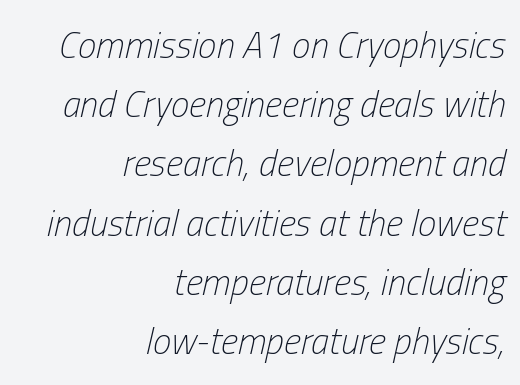
No heavy texture on the line: the type isn't bold. Leading matches the norm, producing a regular column. Every character sits at an angle, as italics do. The passage shown is typed in a proportional face where columns would drift. Spacing between characters is what you'd get straight out of the box.
